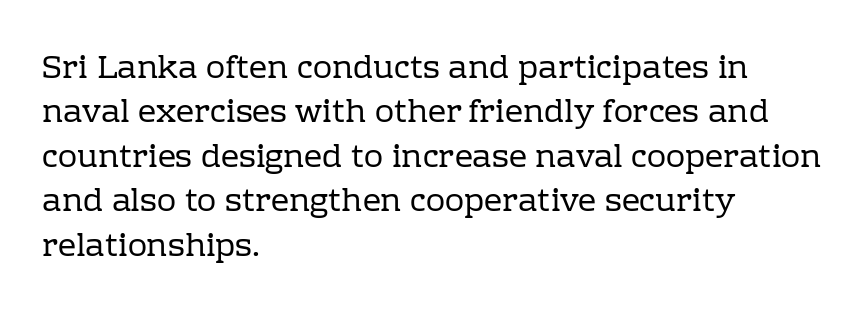
Q: Is the text bold? A: No.
Q: Is the text italic (slanted)? A: No, it is upright.
Q: Is the typeface a serif or a sans-serif typeface? A: Serif.
Q: Is the text underlined? A: No.
Q: How is the paragraph aligned? A: Left-aligned.
Q: Is the spacing between letters normal or unusually wide? A: Normal.
Q: Is the spacing between lines tight, normal or loose? A: Normal.
Q: Width (condensed, normal, or wide)? A: Normal.
Q: Stroke contrast? A: Low.
Q: x-height? A: Medium.
Q: Monospaced? A: No.
